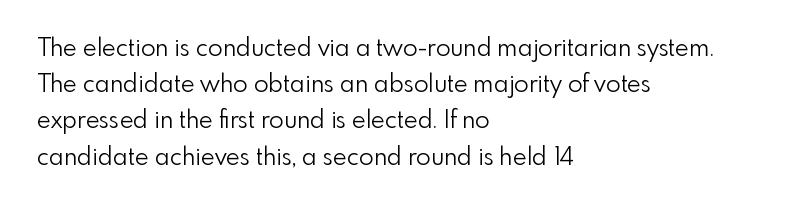
Q: Is the text bold? A: No.
Q: Is the text italic (slanted)? A: No, it is upright.
Q: Is the text underlined? A: No.
Q: How is the paragraph aligned? A: Left-aligned.
Q: Is the spacing between letters normal or unusually wide? A: Normal.
Q: Is the spacing between lines tight, normal or loose? A: Normal.
